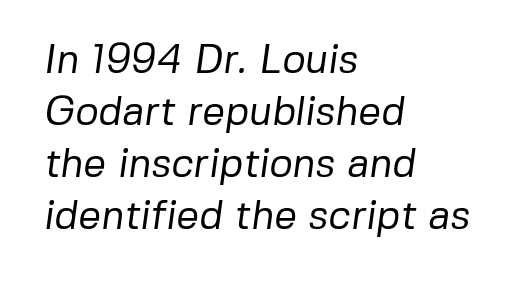
Bare-footed words on every line. Nope, no serifs anywhere on these letters. The typeface has the unassuming heft of standard copy or less. Nobody touched the tracking dial on this one. Each new line begins a customary step beneath the previous one. A classic flush-left, rag-right setting is used for this passage.
